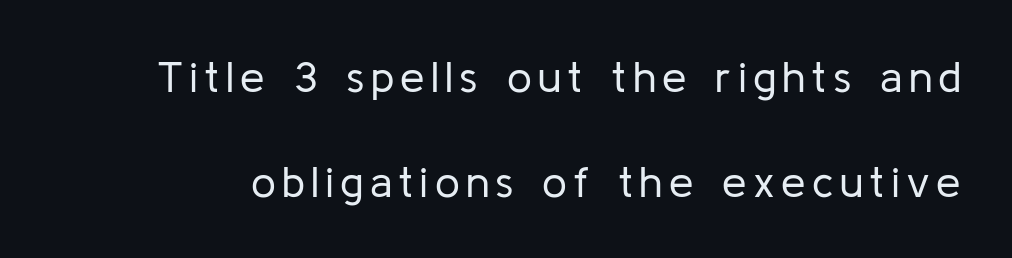
{"serif": "no", "italic": "no", "bold": "no", "weight": "regular", "width": "normal", "stroke_contrast": "low", "x_height": "medium", "monospaced": "no", "underline": "no", "line_spacing": "loose", "line_spacing_ratio": 2.39, "glyph_px": 44}
